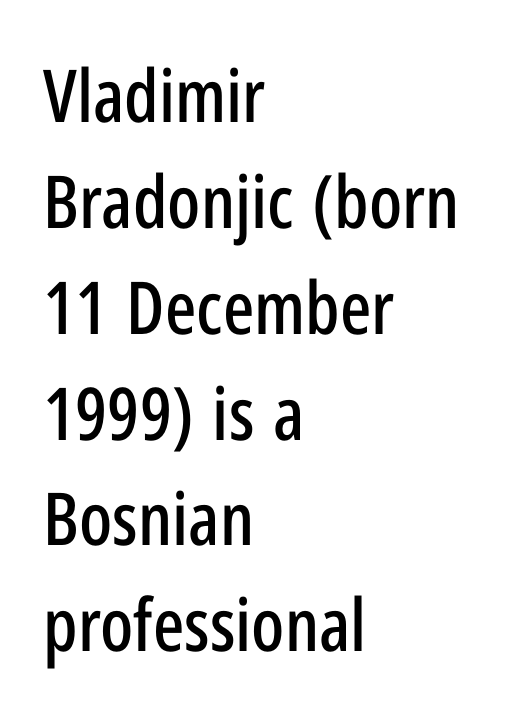
The image shows 73 px condensed sans-serif type, upright; set left-aligned, normal line spacing (1.45x), normal letter spacing, not underlined; low stroke contrast and a medium x-height.
